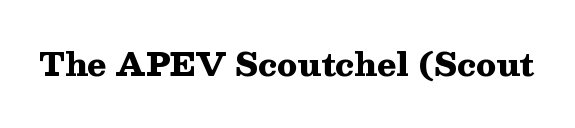
Q: Is the text bold? A: Yes.
Q: Is the text italic (slanted)? A: No, it is upright.
Q: Is the typeface a serif or a sans-serif typeface? A: Serif.
Q: Is the text underlined? A: No.
Q: Is the spacing between letters normal or unusually wide? A: Normal.
Q: Width (condensed, normal, or wide)? A: Wide.
Q: Stroke contrast? A: Medium.
Q: x-height? A: Medium.
Q: Monospaced? A: No.
